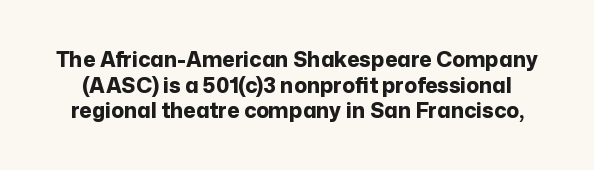
Q: Is the text bold? A: Yes.
Q: Is the text italic (slanted)? A: No, it is upright.
Q: Is the text underlined? A: No.
Q: Is the spacing between letters normal or unusually wide? A: Normal.
